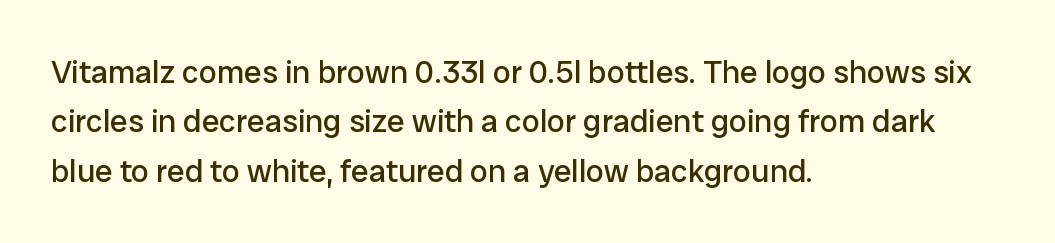
The image shows 32 px regular-weight sans-serif type, upright; set left-aligned, normal line spacing (1.54x), normal letter spacing, not underlined; low stroke contrast and a medium x-height.
